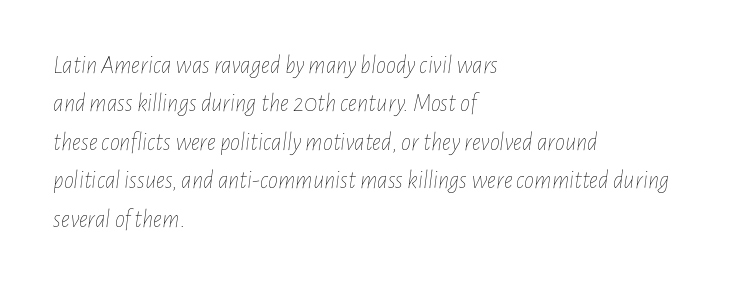
The image shows 25 px text type, italic (leaning right); set left-aligned, normal line spacing (1.54x), normal letter spacing, not underlined.
